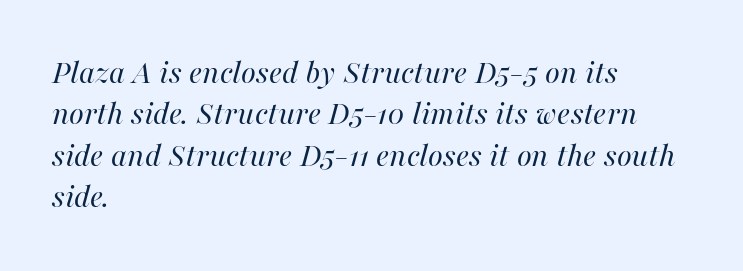
{"italic": "yes", "lean": "right", "slant_degrees": 16, "bold": "no", "weight": "regular", "width": "normal", "stroke_contrast": "high", "x_height": "medium", "monospaced": "no", "underline": "no", "align": "left", "line_spacing_ratio": 1.22, "letter_spacing": "normal", "letter_spacing_em": 0.0, "glyph_px": 34}
